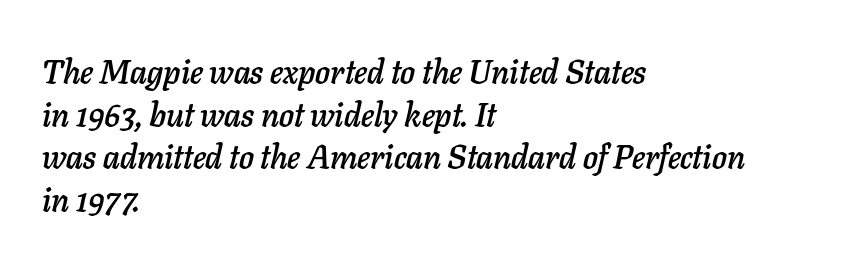
Note the varied advance widths — an 'i' is clearly narrower than an 'm'. In CSS terms this would be text-align: left. Is the letter spacing exaggerated? No — it looks like the ordinary default. What's the leading like? Ordinary, nothing unusual. A clean baseline with only descenders dipping below it.
